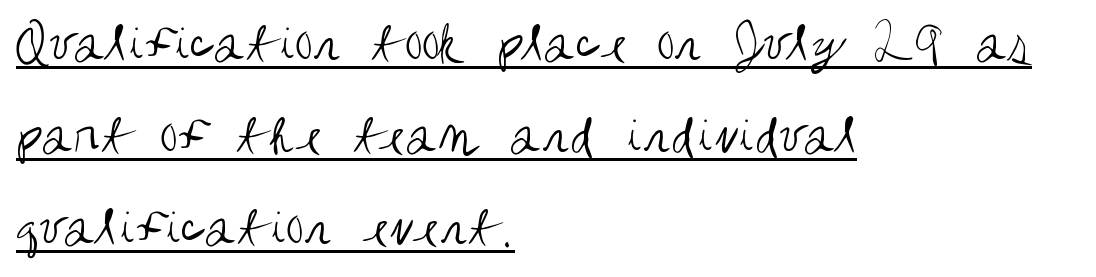
Q: Is the text bold? A: No.
Q: Is the typeface a serif or a sans-serif typeface? A: Sans-serif.
Q: Is the text underlined? A: Yes.
Q: How is the paragraph aligned? A: Left-aligned.
Q: Is the spacing between letters normal or unusually wide? A: Normal.
Q: Is the spacing between lines tight, normal or loose? A: Normal.
Q: Width (condensed, normal, or wide)? A: Condensed.
Q: Stroke contrast? A: Medium.
Q: x-height? A: Large.
Q: Monospaced? A: No.
